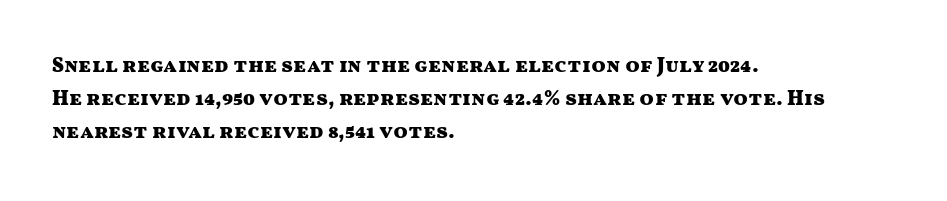
The image shows 21 px bold type, upright; set left-aligned, normal line spacing (1.58x), normal letter spacing, not underlined.
